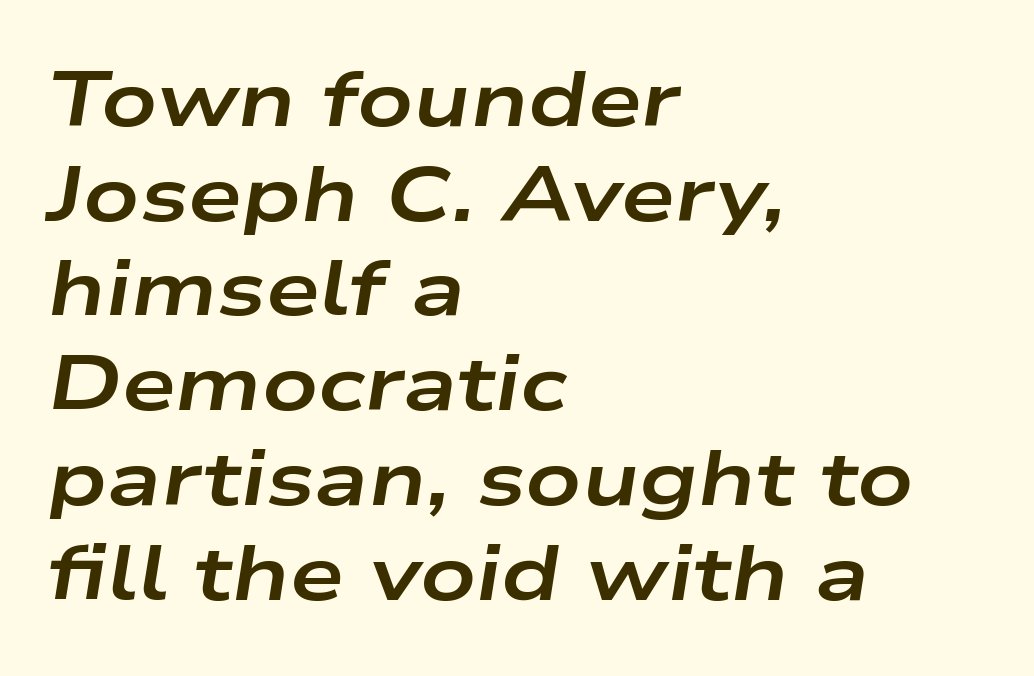
Q: Is the text bold? A: Yes.
Q: Is the text italic (slanted)? A: Yes, it leans right by about 9 degrees.
Q: Is the text underlined? A: No.
Q: How is the paragraph aligned? A: Left-aligned.
Q: Is the spacing between letters normal or unusually wide? A: Normal.
Q: Width (condensed, normal, or wide)? A: Wide.
Q: Stroke contrast? A: Low.
Q: x-height? A: Medium.
Q: Monospaced? A: No.
